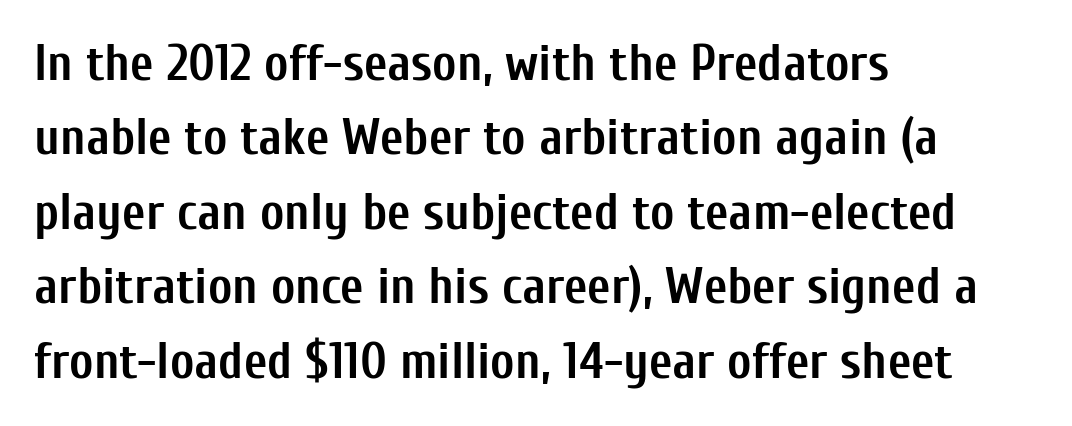
Q: Is the text bold? A: Yes.
Q: Is the text italic (slanted)? A: No, it is upright.
Q: Is the typeface a serif or a sans-serif typeface? A: Sans-serif.
Q: Is the text underlined? A: No.
Q: How is the paragraph aligned? A: Left-aligned.
Q: Is the spacing between letters normal or unusually wide? A: Normal.
Q: Is the spacing between lines tight, normal or loose? A: Normal.
Q: Width (condensed, normal, or wide)? A: Condensed.
Q: Stroke contrast? A: Low.
Q: x-height? A: Medium.
Q: Monospaced? A: No.
